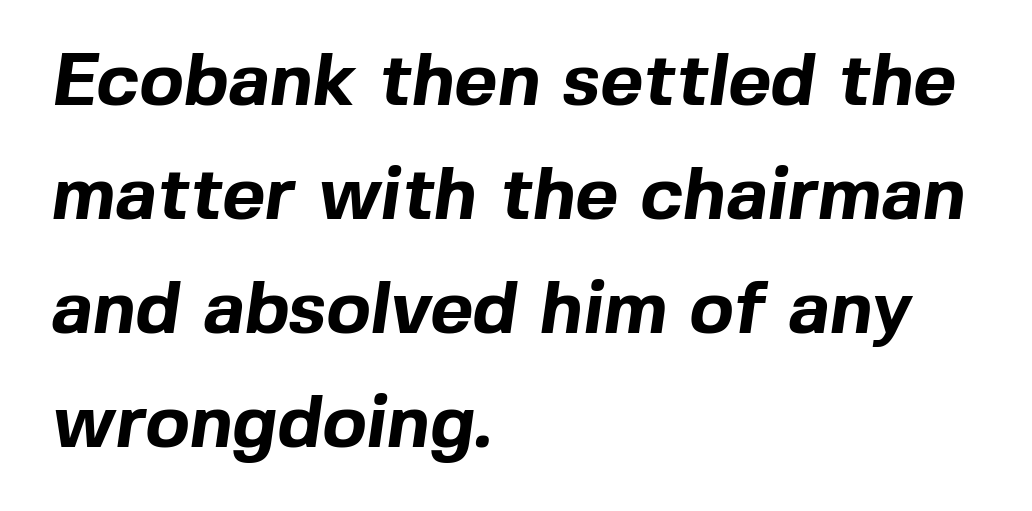
{"serif": "no", "bold": "yes", "weight": "bold", "width": "normal", "x_height": "medium", "monospaced": "no", "underline": "no", "align": "left", "line_spacing": "normal", "line_spacing_ratio": 1.54, "letter_spacing": "normal", "letter_spacing_em": 0.0, "glyph_px": 74}
